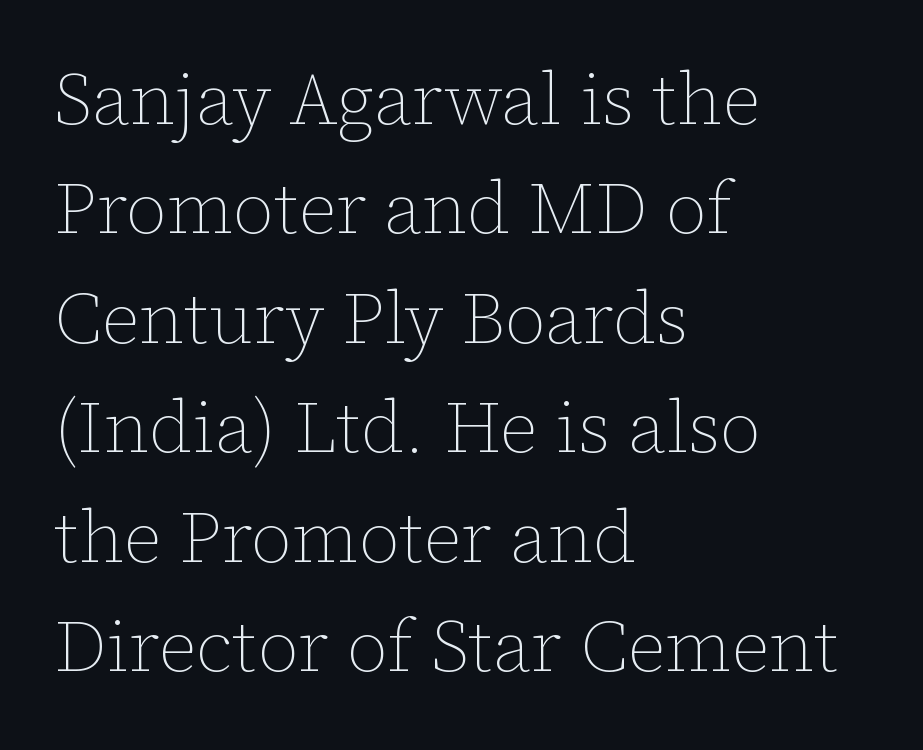
The weight would be labelled regular, book, light, or lighter still. Underline: absent. The lines sit at an ordinary, default distance from one another. Each letter keeps its own natural width here, so spacing adapts to shape. The letterforms sit shoulder to shoulder at normal distance.
